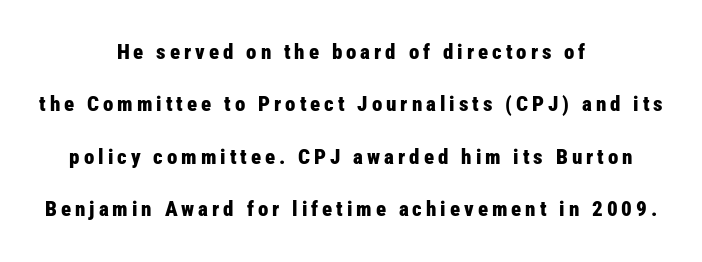
Q: Is the text bold? A: Yes.
Q: Is the text italic (slanted)? A: No, it is upright.
Q: Is the text underlined? A: No.
Q: How is the paragraph aligned? A: Centered.
Q: Is the spacing between lines tight, normal or loose? A: Loose.
